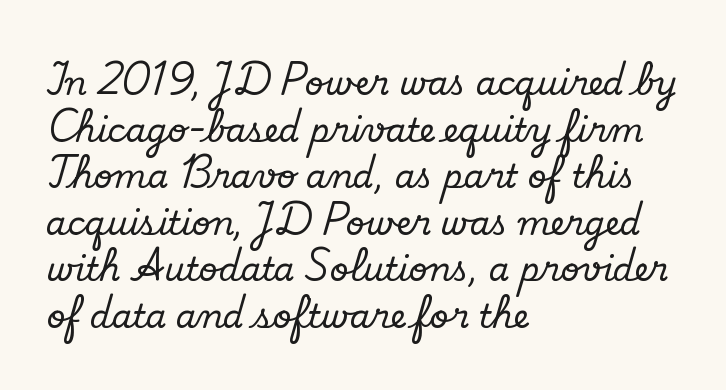
{"serif": "yes", "width": "normal", "stroke_contrast": "low", "x_height": "small", "monospaced": "no", "underline": "no", "align": "left", "line_spacing": "normal", "line_spacing_ratio": 1.41, "letter_spacing": "normal", "letter_spacing_em": 0.0, "glyph_px": 33}
